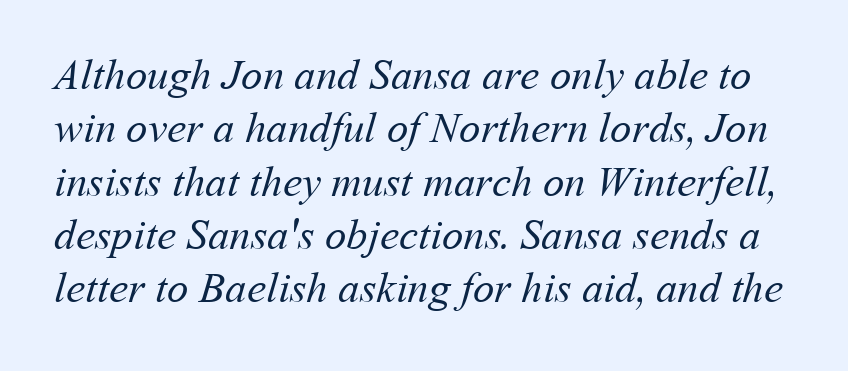
The image shows 43 px regular-weight type; set line spacing 1.24x, normal letter spacing, not underlined; medium stroke contrast and a medium x-height.
